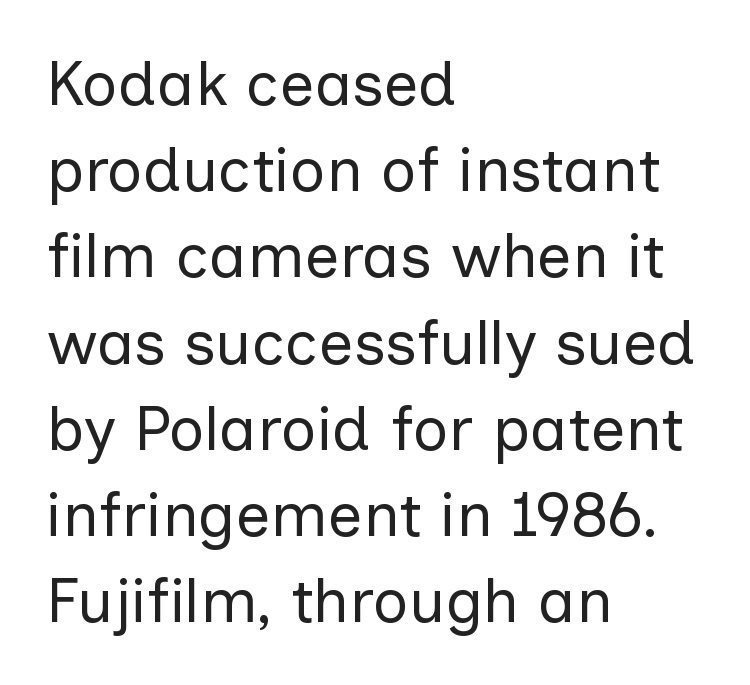
The image shows 62 px regular-weight sans-serif type, upright; set left-aligned, normal line spacing (1.39x), normal letter spacing, not underlined; low stroke contrast and a medium x-height.
